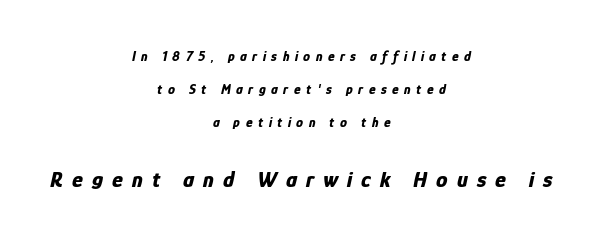
Q: Is the text bold? A: Yes.
Q: Is the text italic (slanted)? A: Yes, it leans right by about 12 degrees.
Q: Is the text underlined? A: No.
Q: How is the paragraph aligned? A: Centered.
Q: Is the spacing between letters normal or unusually wide? A: Unusually wide.
Q: Is the spacing between lines tight, normal or loose? A: Loose.
Q: Which block of text is set in a larger size, the first (top) or the second (bottom)? A: The second (bottom) one.
